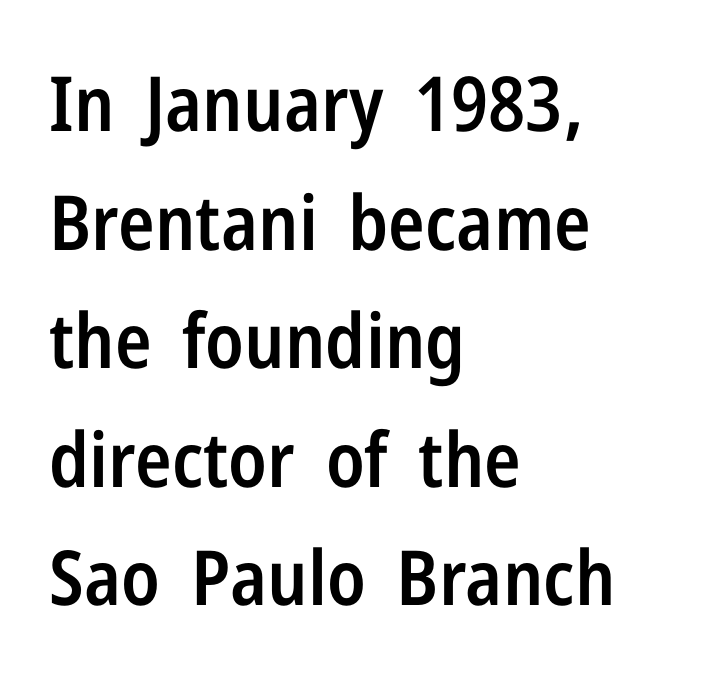
Descenders hang freely into open space. Line spacing here is normal. Casual observation: everything's shoved over to the left. The font's upright variant was chosen for this text. The rendering keeps characters at their native spacing. A typesetter would call this proportional, since set widths differ per character.
